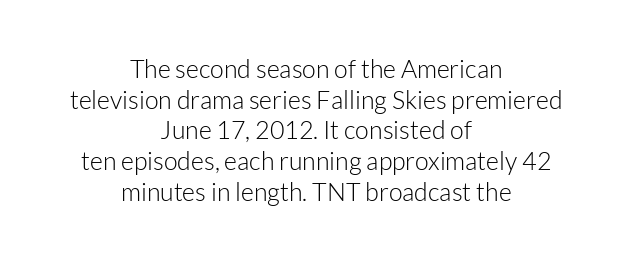
The image shows 25 px text type, upright; set centered, line spacing 1.23x, normal letter spacing, not underlined.
